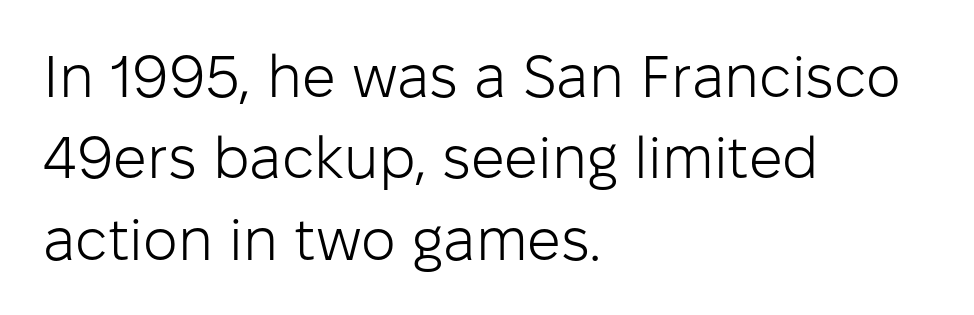
Q: Is the text bold? A: No.
Q: Is the text italic (slanted)? A: No, it is upright.
Q: Is the typeface a serif or a sans-serif typeface? A: Sans-serif.
Q: Is the text underlined? A: No.
Q: How is the paragraph aligned? A: Left-aligned.
Q: Is the spacing between letters normal or unusually wide? A: Normal.
Q: Is the spacing between lines tight, normal or loose? A: Normal.
Q: Width (condensed, normal, or wide)? A: Normal.
Q: Stroke contrast? A: Low.
Q: x-height? A: Medium.
Q: Monospaced? A: No.
